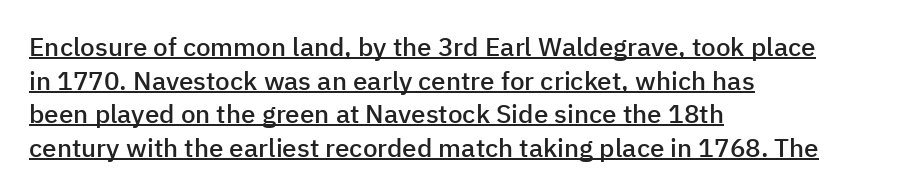
Q: Is the text bold? A: Semi-bold.
Q: Is the text italic (slanted)? A: No, it is upright.
Q: Is the text underlined? A: Yes.
Q: How is the paragraph aligned? A: Left-aligned.
Q: Is the spacing between letters normal or unusually wide? A: Normal.
Q: Is the spacing between lines tight, normal or loose? A: Normal.
